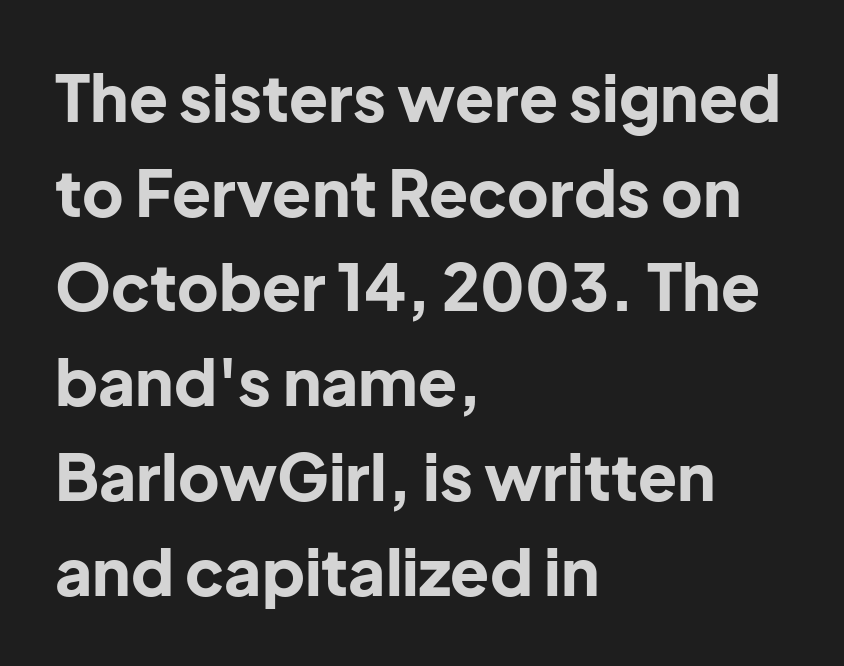
Is this a sans? Yes — the strokes have no serifs. Is the letter spacing exaggerated? No — it looks like the ordinary default. A typesetter would call this leading conventional body-copy spacing. Chunky letters — that's bold for sure. Note the varied advance widths — an 'i' is clearly narrower than an 'm'.
